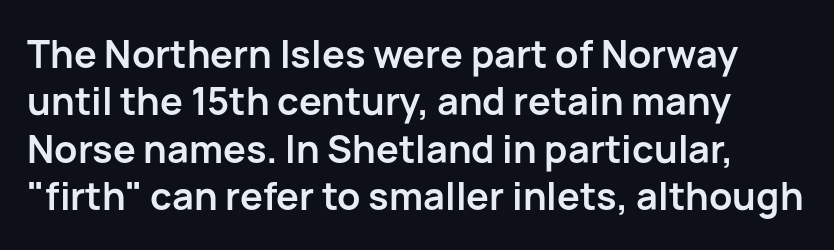
{"serif": "no", "italic": "no", "bold": "yes", "weight": "semibold", "width": "normal", "stroke_contrast": "low", "x_height": "medium", "monospaced": "no", "underline": "no", "line_spacing": "normal", "line_spacing_ratio": 1.25, "letter_spacing": "normal", "letter_spacing_em": 0.0, "glyph_px": 38}
